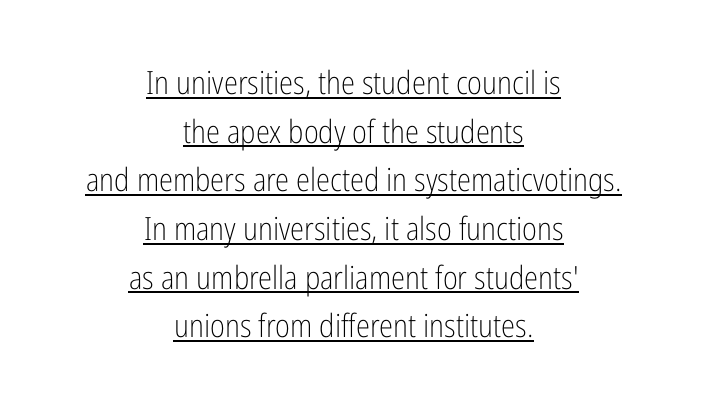
The image shows 32 px light, condensed sans-serif type, upright; set centered, normal line spacing (1.52x), normal letter spacing, underlined; low stroke contrast and a medium x-height.
